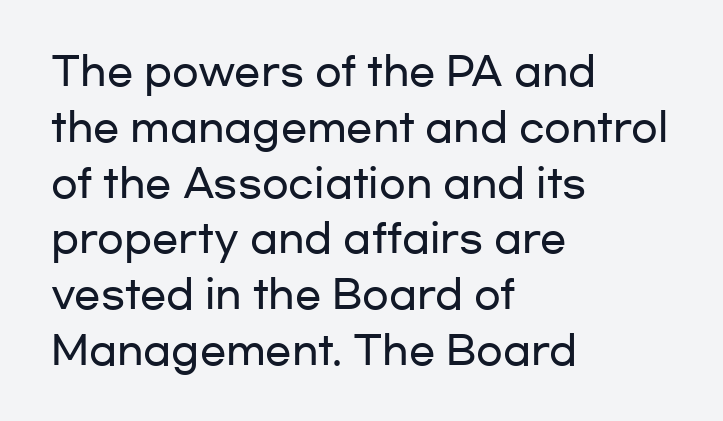
The image shows 39 px wide sans-serif type, upright; set left-aligned, normal line spacing (1.43x), normal letter spacing, not underlined; low stroke contrast and a medium x-height.
